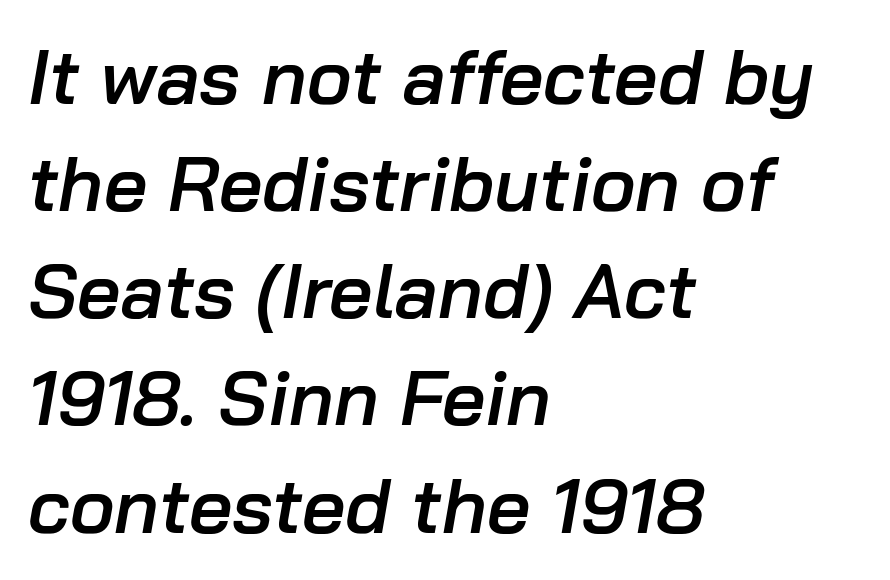
The glyphs are unaccompanied by any horizontal stroke below them. Caption: semibold face, moderately heavy strokes. How are the letters spaced? Ordinarily, with no added tracking. Line starts are locked; line ends wander.
